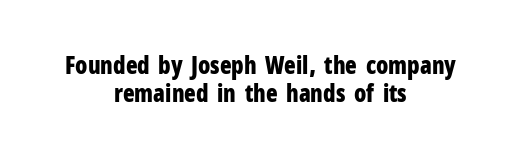
Q: Is the text bold? A: Yes.
Q: Is the text italic (slanted)? A: No, it is upright.
Q: Is the text underlined? A: No.
Q: How is the paragraph aligned? A: Centered.
Q: Is the spacing between letters normal or unusually wide? A: Normal.
